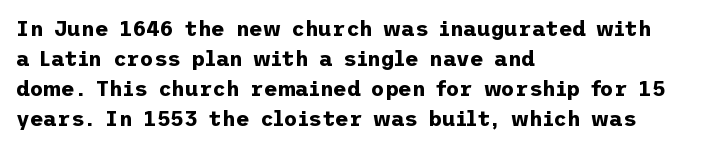
Q: Is the text bold? A: Yes.
Q: Is the text italic (slanted)? A: No, it is upright.
Q: Is the text underlined? A: No.
Q: How is the paragraph aligned? A: Left-aligned.
Q: Is the spacing between letters normal or unusually wide? A: Normal.
Q: Is the spacing between lines tight, normal or loose? A: Normal.
